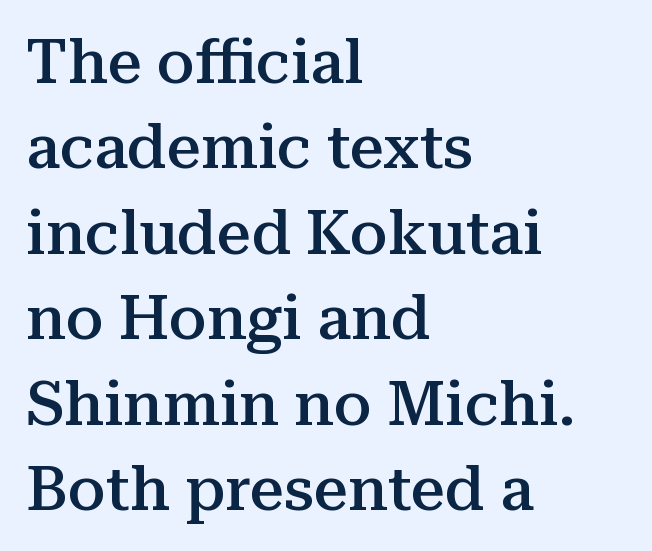
Short note: letters normally spaced. The paragraph has a hard left edge and a soft right edge. Varying glyph widths throughout — classic text-font behaviour. Each glyph is drawn with semibold strokes, heavier than normal yet not fully bold. Normally led — the rows are evenly, conventionally spaced. The passage shown is not underscored anywhere.
